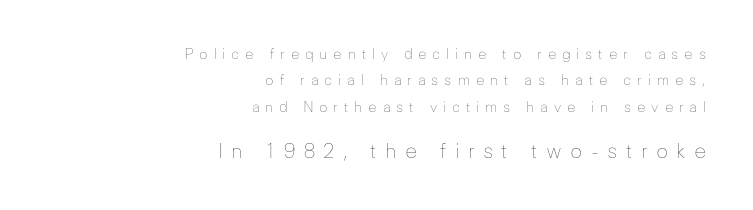
The image shows 20 px text type, upright; set right-aligned, line spacing 1.89x, unusually wide letter spacing (+0.41 em), not underlined; the second (bottom) block is 1.43x larger.
